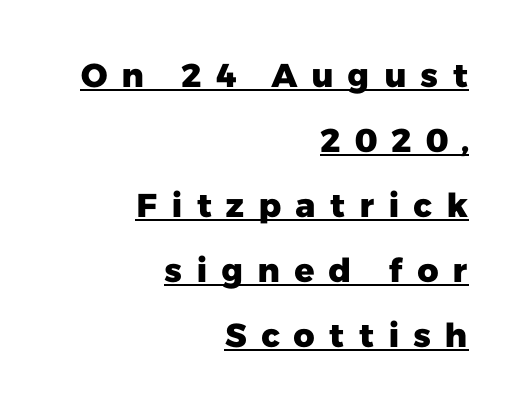
Q: Is the text bold? A: Yes.
Q: Is the typeface a serif or a sans-serif typeface? A: Sans-serif.
Q: Is the text underlined? A: Yes.
Q: How is the paragraph aligned? A: Right-aligned.
Q: Is the spacing between letters normal or unusually wide? A: Unusually wide.
Q: Is the spacing between lines tight, normal or loose? A: Loose.
Q: Width (condensed, normal, or wide)? A: Normal.
Q: Stroke contrast? A: Low.
Q: x-height? A: Medium.
Q: Monospaced? A: No.
